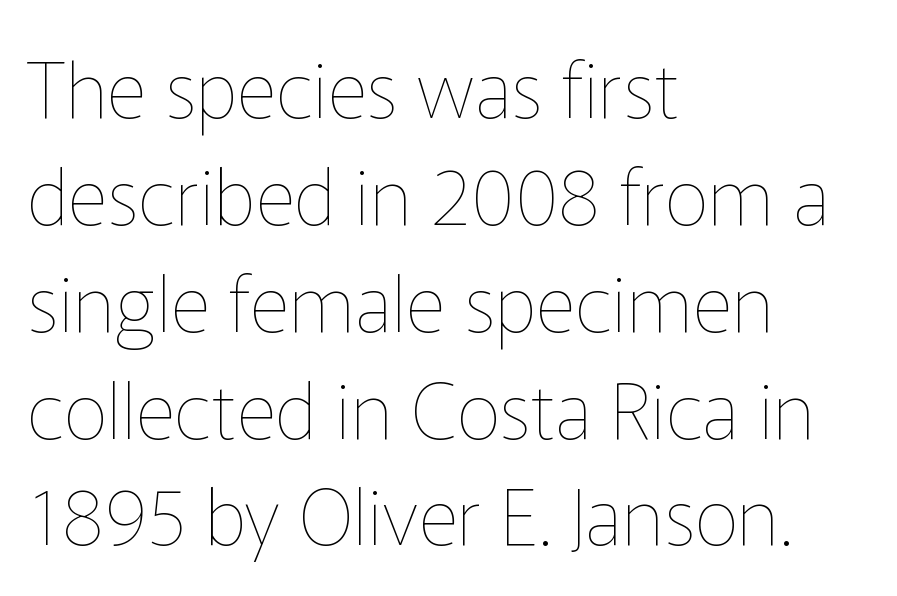
The glyphs are unaccompanied by any horizontal stroke below them. Spacing verdict: proportional, widths tailored to each character. The paragraph has a hard left edge and a soft right edge. Compared with typical paragraphs, the rows here are spaced about the same. Is the stroke heavy? The answer is a plain regular-or-lighter.
